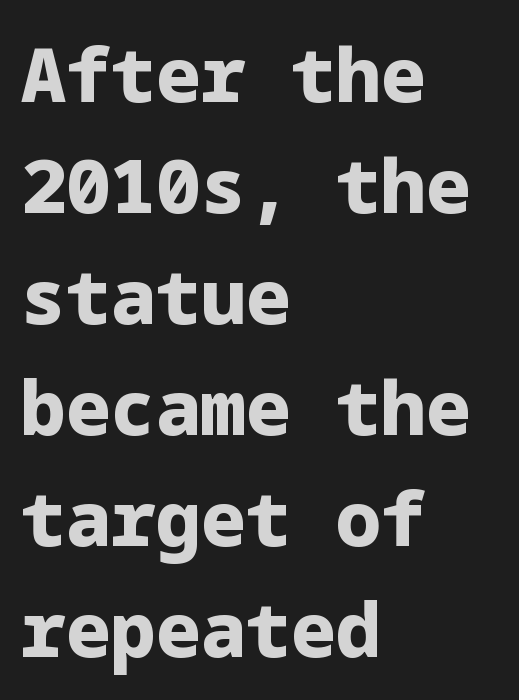
The image shows 75 px heavy sans-serif type, upright; set left-aligned, normal line spacing (1.48x), normal letter spacing, not underlined; low stroke contrast and a medium x-height.
